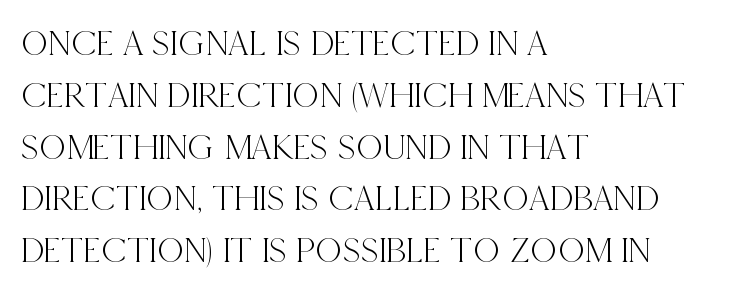
The image shows 37 px condensed serif type, upright; set left-aligned, normal line spacing (1.4x), normal letter spacing, not underlined; a large x-height.
